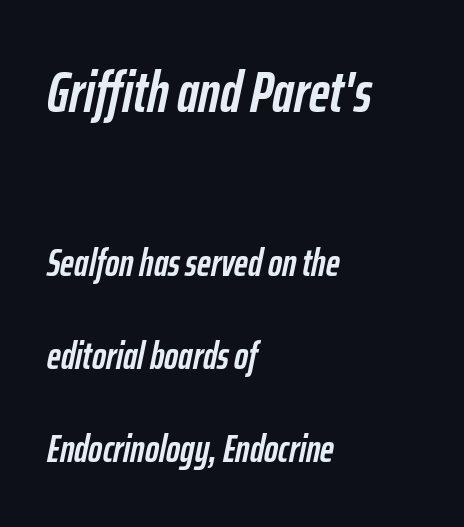
Q: Is the text bold? A: Yes.
Q: Is the text italic (slanted)? A: Yes, it leans right by about 12 degrees.
Q: Is the text underlined? A: No.
Q: How is the paragraph aligned? A: Left-aligned.
Q: Is the spacing between letters normal or unusually wide? A: Normal.
Q: Is the spacing between lines tight, normal or loose? A: Loose.
Q: Which block of text is set in a larger size, the first (top) or the second (bottom)? A: The first (top) one.
Q: Width (condensed, normal, or wide)? A: Condensed.
Q: Stroke contrast? A: Low.
Q: x-height? A: Medium.
Q: Monospaced? A: No.
